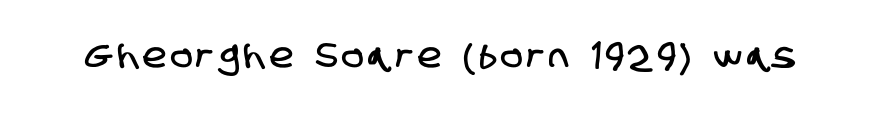
{"serif": "no", "width": "condensed", "stroke_contrast": "low", "x_height": "large", "monospaced": "no", "underline": "no", "glyph_px": 35}
